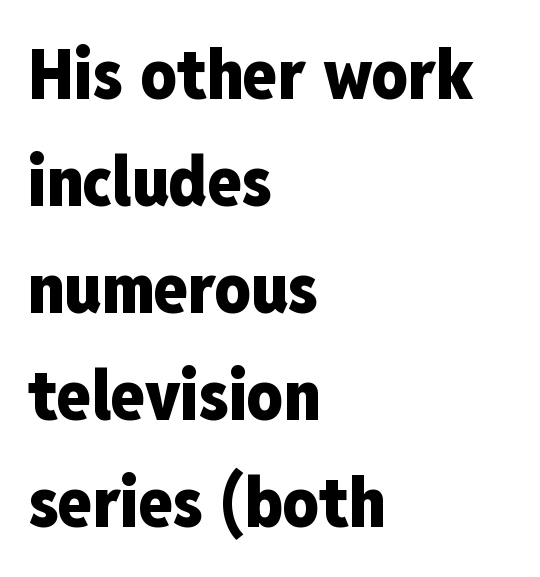
The image shows 70 px heavy, condensed sans-serif type, upright; set left-aligned, normal line spacing (1.53x), normal letter spacing, not underlined; low stroke contrast and a medium x-height.
